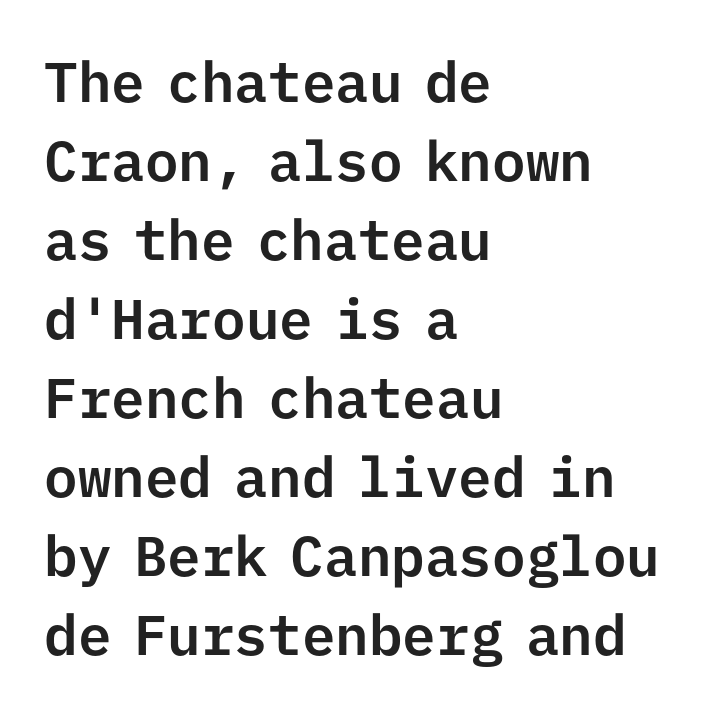
The space directly below the letters is spotless. In terms of leading, this rendering sits right in the middle. Look at the tracking — it's just the regular setting, nothing added. Typographically, this falls in the sans-serif category.
